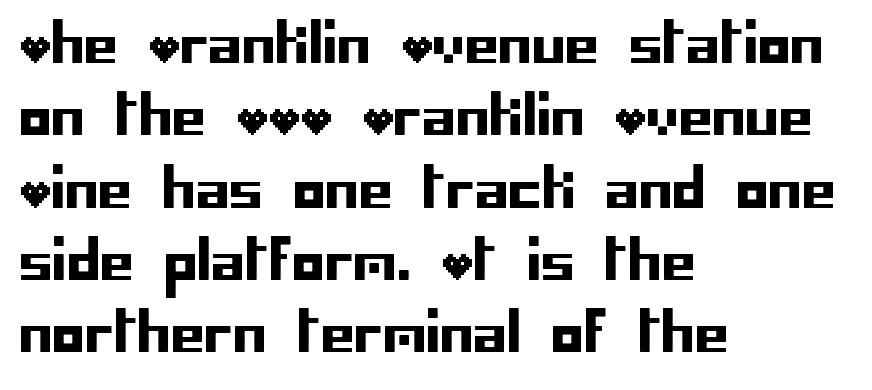
The gap between lines stays unmarked. Nothing unusual about the tracking: characters are spaced as the font intends. Posture: vertical. Typeset ragged right — the left edge is the straight one.
